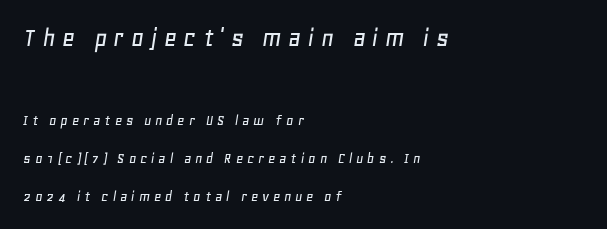
The image shows 28 px text type, italic (leaning right); set left-aligned, loose line spacing (2.38x), unusually wide letter spacing (+0.23 em), not underlined; the first (top) block is 1.75x larger; low stroke contrast and a large x-height.
